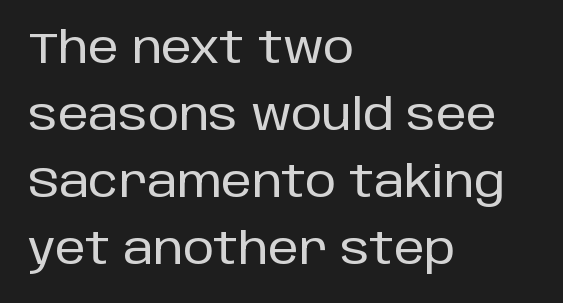
{"serif": "no", "italic": "no", "width": "normal", "stroke_contrast": "low", "x_height": "large", "monospaced": "no", "underline": "no", "align": "left", "line_spacing": "normal", "line_spacing_ratio": 1.52, "letter_spacing": "normal", "letter_spacing_em": 0.0, "glyph_px": 44}
